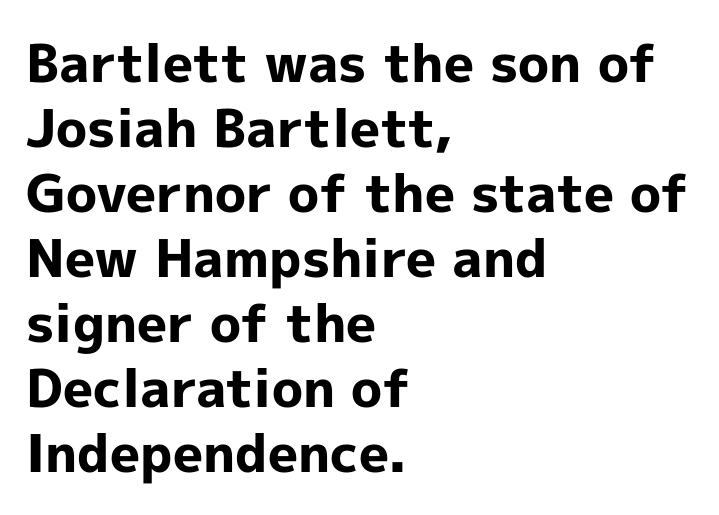
The image shows 52 px bold sans-serif type, upright; set left-aligned, normal line spacing (1.25x), normal letter spacing, not underlined; a medium x-height.
